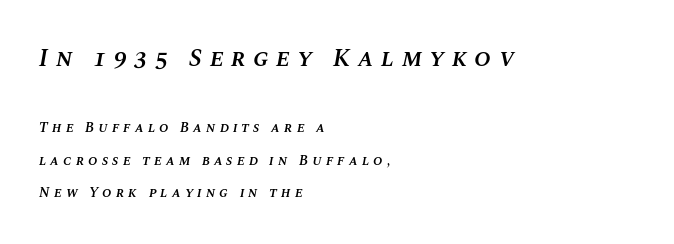
The image shows 25 px text type, italic (leaning right); set left-aligned, loose line spacing (2.33x), unusually wide letter spacing (+0.29 em), not underlined; the first (top) block is 1.79x larger.
